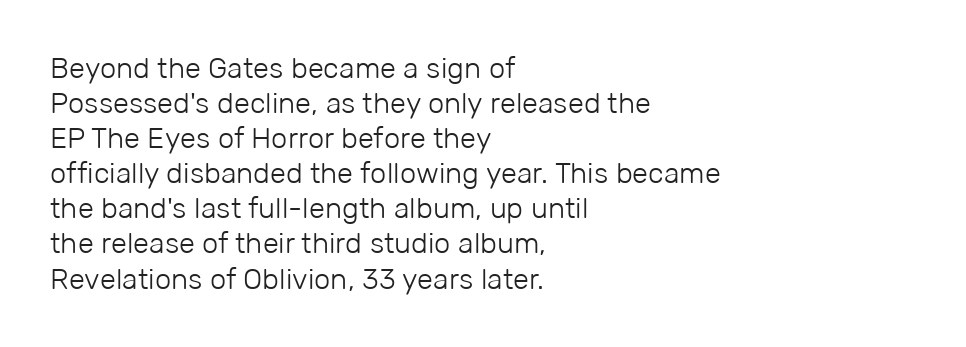
The image shows 29 px light sans-serif type, upright; set left-aligned, line spacing 1.21x, normal letter spacing, not underlined; low stroke contrast and a medium x-height.
